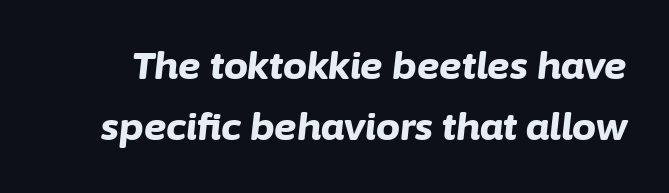
The image shows 38 px bold type, italic (leaning right); set normal line spacing (1.61x), normal letter spacing, not underlined; low stroke contrast and a medium x-height.
